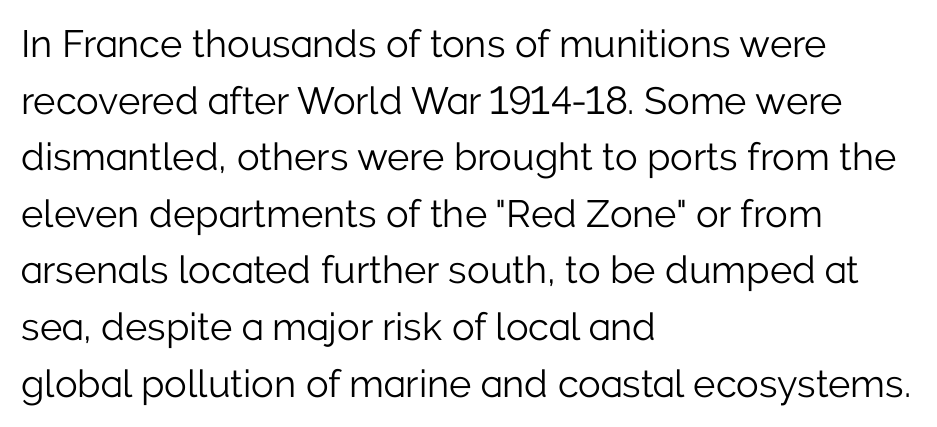
{"serif": "no", "italic": "no", "bold": "no", "weight": "light", "width": "normal", "stroke_contrast": "low", "x_height": "medium", "monospaced": "no", "underline": "no", "align": "left", "line_spacing": "normal", "line_spacing_ratio": 1.49, "letter_spacing": "normal", "letter_spacing_em": 0.0, "glyph_px": 38}
